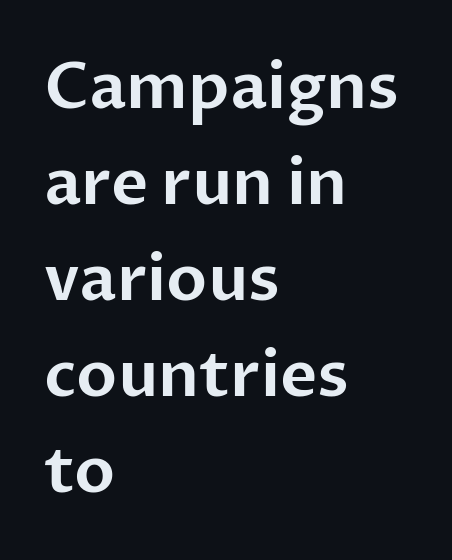
Q: Is the text italic (slanted)? A: No, it is upright.
Q: Is the typeface a serif or a sans-serif typeface? A: Sans-serif.
Q: Is the text underlined? A: No.
Q: How is the paragraph aligned? A: Left-aligned.
Q: Is the spacing between letters normal or unusually wide? A: Normal.
Q: Is the spacing between lines tight, normal or loose? A: Normal.
Q: Width (condensed, normal, or wide)? A: Normal.
Q: Stroke contrast? A: Low.
Q: x-height? A: Medium.
Q: Monospaced? A: No.
